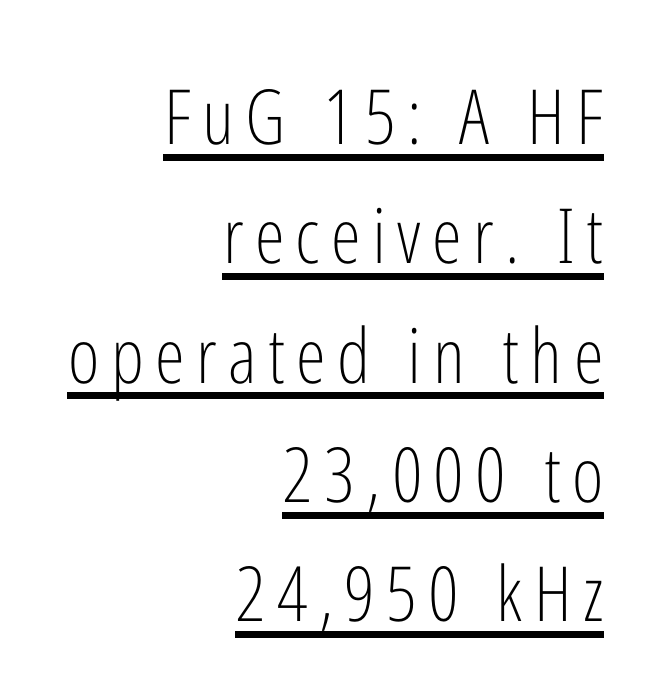
{"serif": "no", "italic": "no", "bold": "no", "weight": "light", "width": "condensed", "stroke_contrast": "low", "x_height": "medium", "monospaced": "no", "underline": "yes", "align": "right", "line_spacing": "normal", "line_spacing_ratio": 1.57, "glyph_px": 76}
